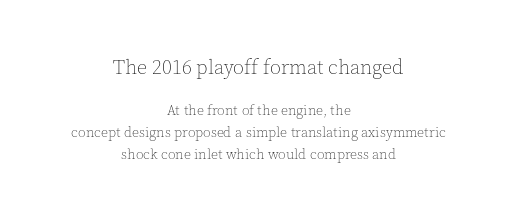
The image shows 20 px text type, upright; set centered, normal line spacing (1.56x), normal letter spacing, not underlined; the first (top) block is 1.43x larger.
